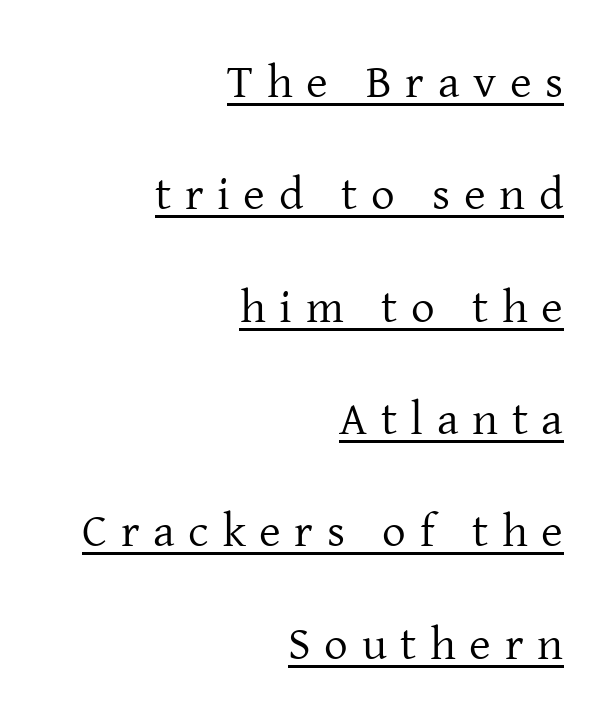
Q: Is the text bold? A: No.
Q: Is the text italic (slanted)? A: No, it is upright.
Q: Is the typeface a serif or a sans-serif typeface? A: Serif.
Q: Is the text underlined? A: Yes.
Q: How is the paragraph aligned? A: Right-aligned.
Q: Is the spacing between letters normal or unusually wide? A: Unusually wide.
Q: Is the spacing between lines tight, normal or loose? A: Loose.
Q: Width (condensed, normal, or wide)? A: Normal.
Q: Stroke contrast? A: Low.
Q: x-height? A: Medium.
Q: Monospaced? A: No.
